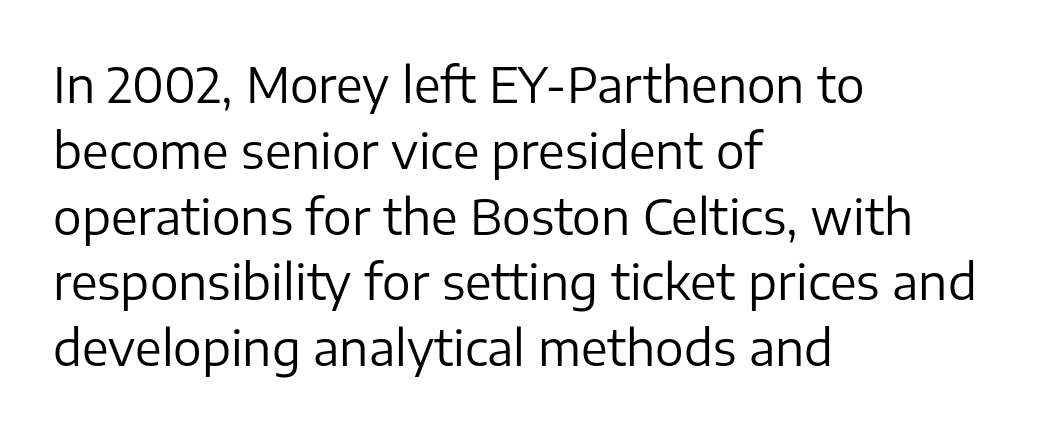
Only glyphs here, with clear space below each row. Proportional: the letters do not fall into vertical columns. Compared with a typical body face, this is equally light or lighter still. Casual observation: everything's shoved over to the left. Notice how the stems are strictly vertical — no italics here. Is this a sans? Yes — the strokes have no serifs.
